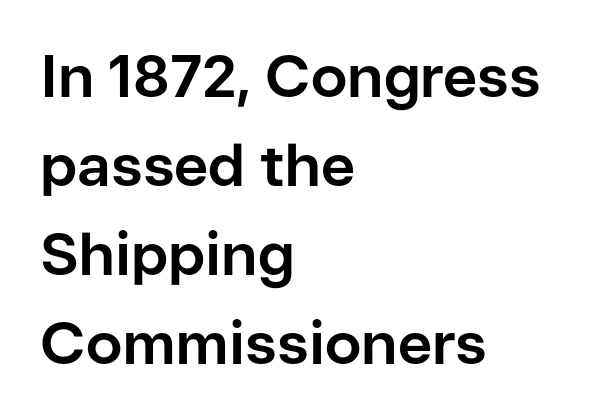
{"serif": "no", "italic": "no", "bold": "yes", "weight": "bold", "width": "normal", "stroke_contrast": "low", "x_height": "medium", "monospaced": "no", "underline": "no", "align": "left", "line_spacing": "normal", "line_spacing_ratio": 1.51, "letter_spacing": "normal", "letter_spacing_em": 0.0, "glyph_px": 59}
